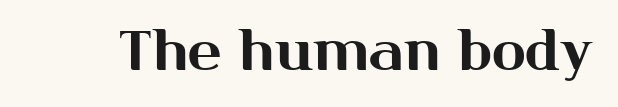
{"serif": "no", "italic": "no", "width": "normal", "stroke_contrast": "medium", "x_height": "medium", "monospaced": "no", "underline": "no", "letter_spacing": "normal", "letter_spacing_em": 0.0, "glyph_px": 56}
